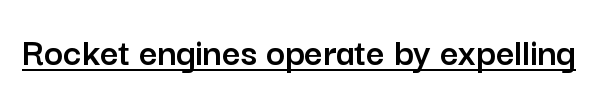
{"serif": "no", "italic": "no", "width": "normal", "stroke_contrast": "low", "x_height": "medium", "monospaced": "no", "underline": "yes", "letter_spacing": "normal", "letter_spacing_em": 0.0, "glyph_px": 40}
